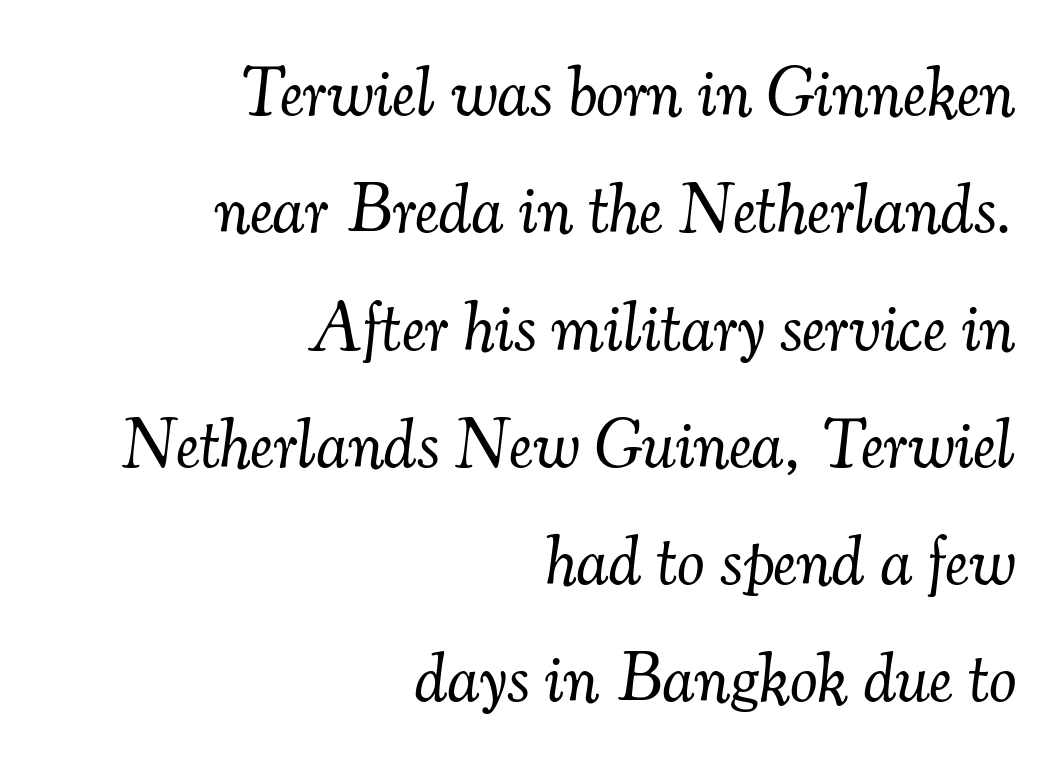
The image shows 69 px light serif type, italic (leaning right); set right-aligned, normal line spacing (1.7x), normal letter spacing, not underlined; medium stroke contrast and a small x-height.
